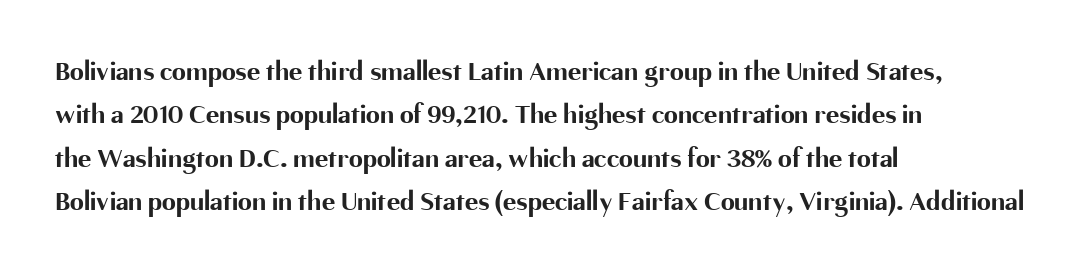
Q: Is the text bold? A: Yes.
Q: Is the text italic (slanted)? A: No, it is upright.
Q: Is the typeface a serif or a sans-serif typeface? A: Sans-serif.
Q: Is the text underlined? A: No.
Q: How is the paragraph aligned? A: Left-aligned.
Q: Is the spacing between letters normal or unusually wide? A: Normal.
Q: Is the spacing between lines tight, normal or loose? A: Normal.
Q: Width (condensed, normal, or wide)? A: Normal.
Q: Stroke contrast? A: Medium.
Q: x-height? A: Medium.
Q: Monospaced? A: No.
